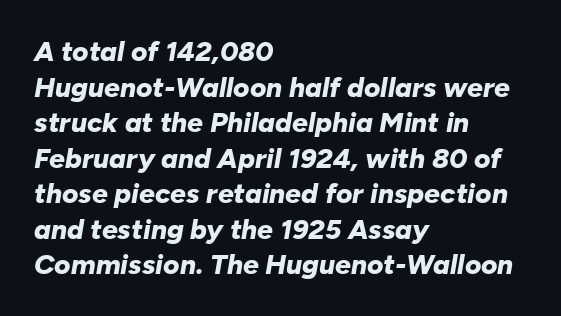
Q: Is the text bold? A: Yes.
Q: Is the text italic (slanted)? A: Yes, it leans right by about 10 degrees.
Q: Is the text underlined? A: No.
Q: How is the paragraph aligned? A: Left-aligned.
Q: Is the spacing between letters normal or unusually wide? A: Normal.
Q: Is the spacing between lines tight, normal or loose? A: Normal.
Q: Width (condensed, normal, or wide)? A: Normal.
Q: Stroke contrast? A: Low.
Q: x-height? A: Medium.
Q: Monospaced? A: No.
